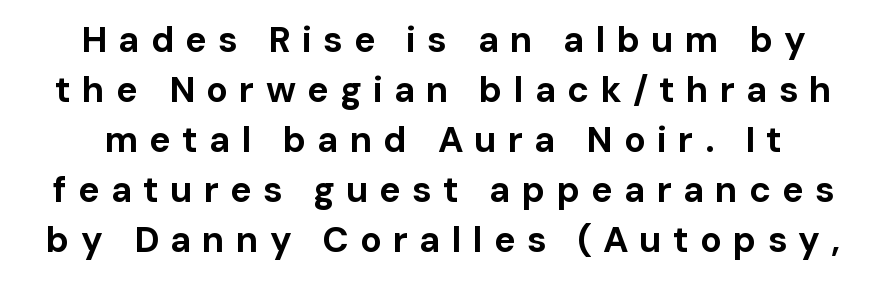
When letters stand straight like this, we call the style roman or upright. Nothing sits at the stroke ends, so this counts as sans-serif. The rendering uses natural spacing where letterforms have individual widths. Nobody drew a line under any word here. Regarding leading, the lines here are spaced in the standard way. The typesetting leans heavy: a genuine bold.
